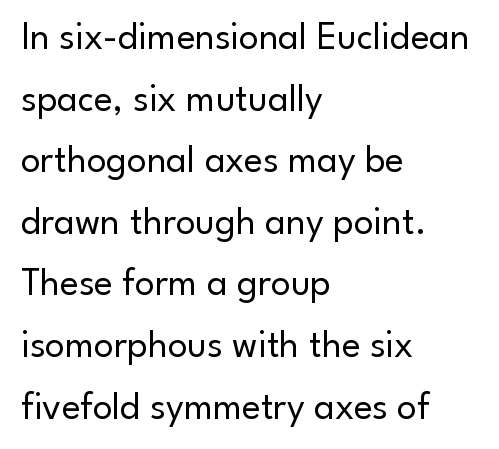
The gaps between neighbouring characters are ordinary and unremarkable. The ragged edge is on the right, which tells us the setting is flush left. Is there much room between lines? A standard amount, neither cramped nor airy. Honestly, there is no underline to notice here at all. The font family rendered here belongs to the sans-serif group. The specimen reads as upright at a glance.
